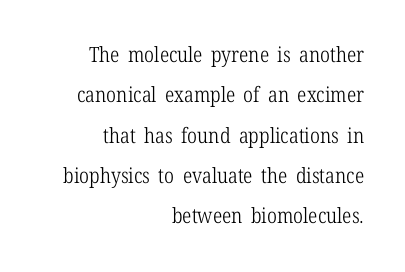
The image shows 21 px text type, upright; set right-aligned, loose line spacing (1.92x), normal letter spacing, not underlined.
